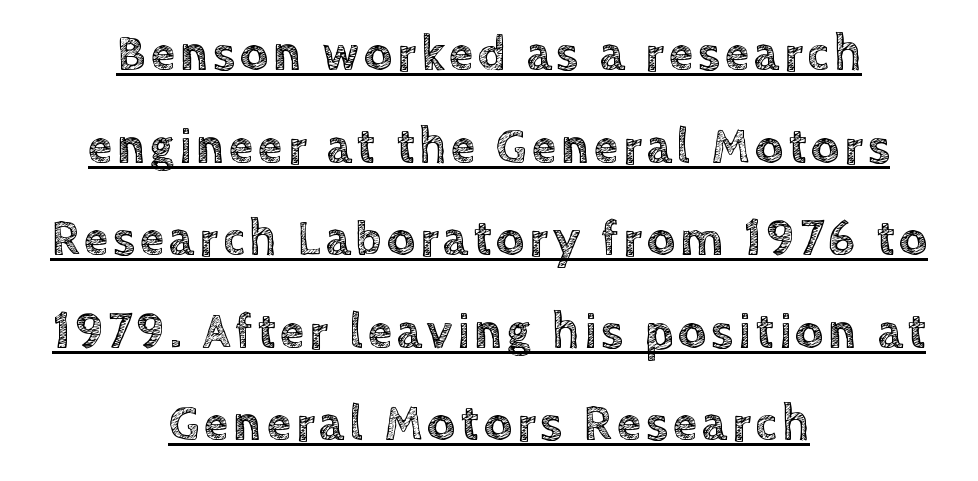
Notice how a bar underscores the lettering throughout. Which margin do the lines hug? Neither — every line sits in the middle. Do the characters align in a grid? No, the font is proportional. Italic? Not at all — the glyphs are vertical.
